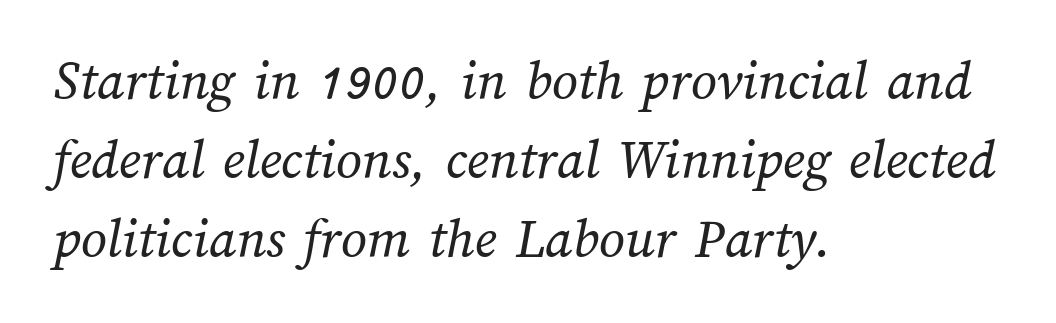
The image shows 57 px regular-weight type; set left-aligned, normal line spacing (1.39x), normal letter spacing, not underlined; medium stroke contrast and a medium x-height.
